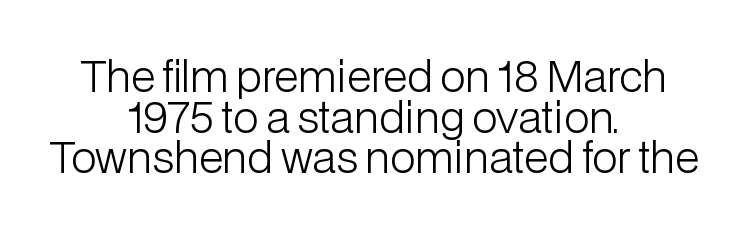
This rendering features lettering with no underline. Is this a sans? Yes — the strokes have no serifs. Leftover space on each line is divided equally before and after the words. Upright lettering throughout. This sample uses plain, unmodified letter spacing.
